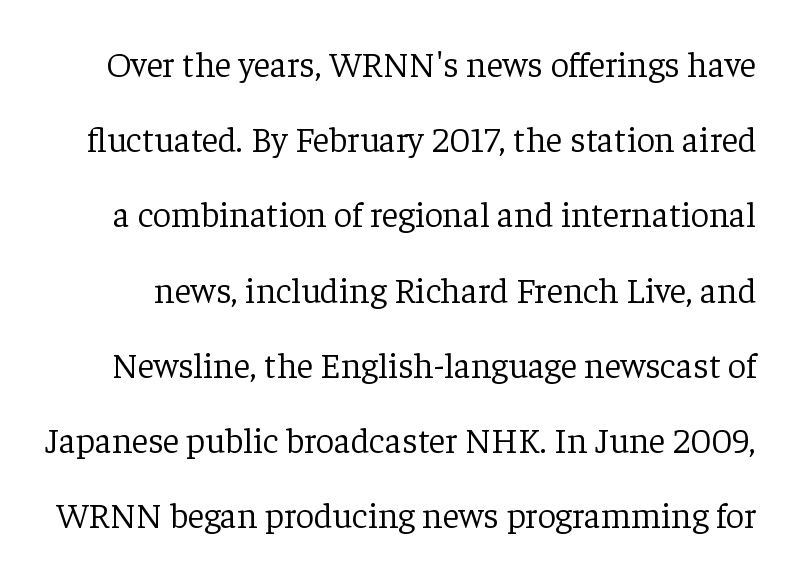
This sample has the flowing, uneven cadence of proportional lettering. Any mark beneath the type? The region is blank. The glyphs in this specimen are seriffed. Unlike italic type, these characters show no tilt at all. The letters sit at their default tracking, neither squeezed nor spread. If you measured baseline to baseline, you'd find a long distance.
